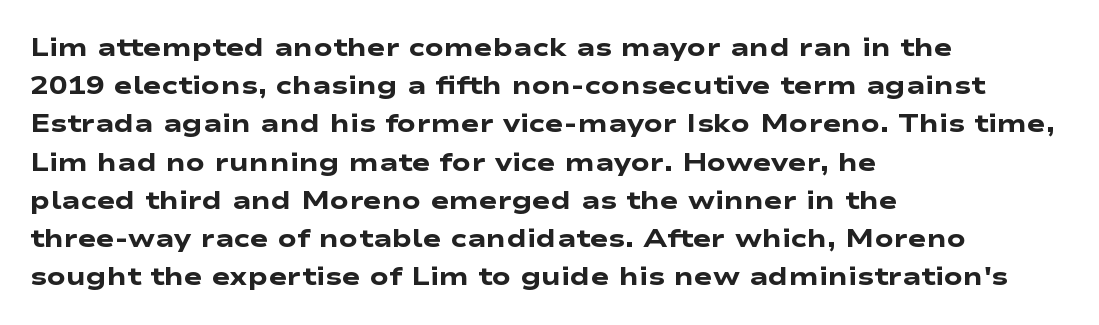
{"bold": "yes", "underline": "no", "align": "left", "line_spacing": "normal", "line_spacing_ratio": 1.53, "letter_spacing": "normal", "letter_spacing_em": 0.0, "glyph_px": 25}
